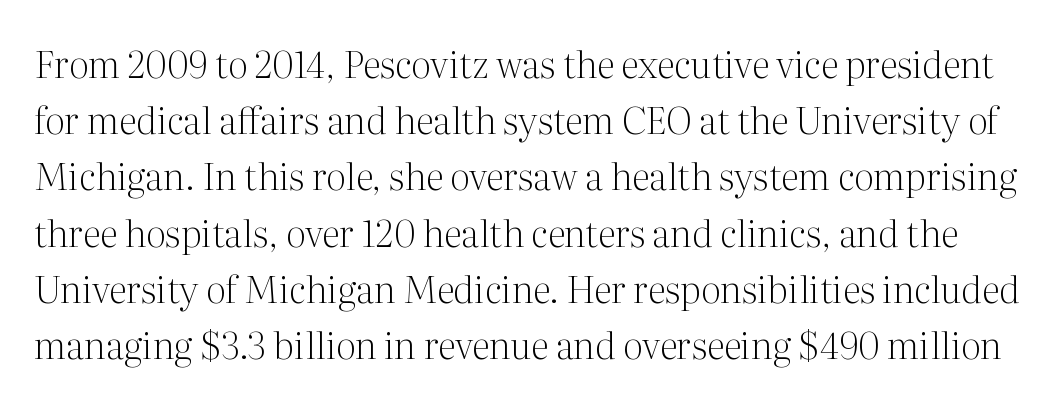
Q: Is the text bold? A: No.
Q: Is the text italic (slanted)? A: No, it is upright.
Q: Is the typeface a serif or a sans-serif typeface? A: Serif.
Q: Is the text underlined? A: No.
Q: Is the spacing between letters normal or unusually wide? A: Normal.
Q: Is the spacing between lines tight, normal or loose? A: Normal.
Q: Width (condensed, normal, or wide)? A: Normal.
Q: Stroke contrast? A: Medium.
Q: x-height? A: Medium.
Q: Monospaced? A: No.
